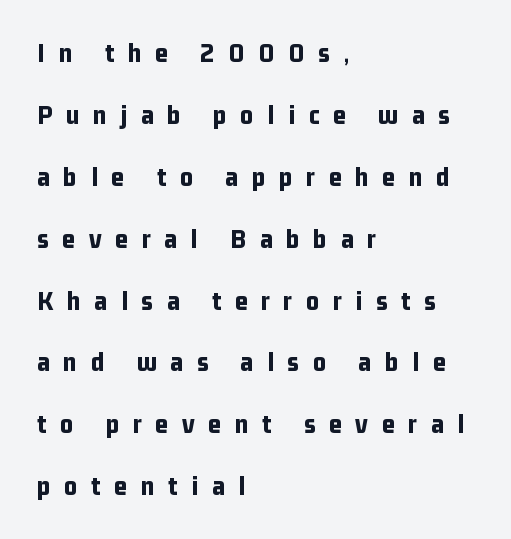
Spacing verdict: proportional, widths tailored to each character. Summary of vertical rhythm: relaxed, with wide interline spacing. Do the letters lean? They stand straight. The words here are not underlined. Does the copy run flush right? No — it runs flush left.
